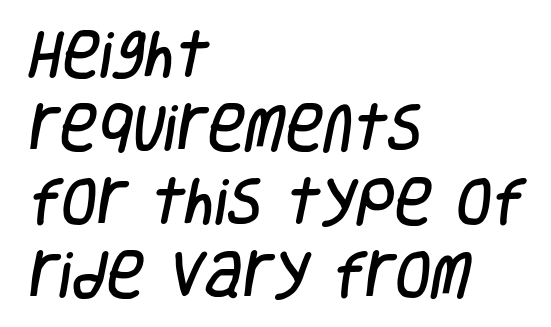
The horizontal fit of the characters is conventional and even. Regarding leading, the lines here are spaced in the standard way. Descender tails drop into unmarked territory. These lines are set flush left with a ragged right edge. Think of a printed novel: that variable character pitch is what you see here. The font family rendered here belongs to the sans-serif group.
